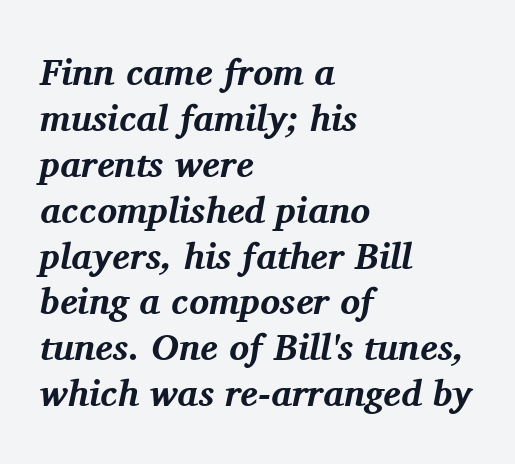
The image shows 37 px bold serif type, italic (leaning right); set left-aligned, line spacing 1.24x, normal letter spacing, not underlined; medium stroke contrast and a medium x-height.
